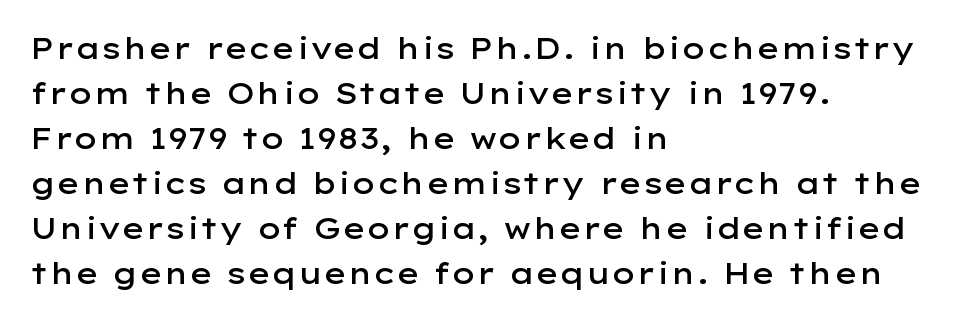
{"serif": "no", "italic": "no", "bold": "semi", "weight": "semibold", "width": "wide", "stroke_contrast": "low", "x_height": "medium", "monospaced": "no", "underline": "no", "align": "left", "line_spacing": "normal", "line_spacing_ratio": 1.55, "letter_spacing": "normal", "letter_spacing_em": 0.0, "glyph_px": 29}
